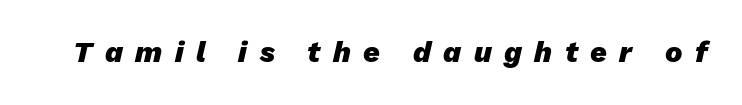
Q: Is the text bold? A: Yes.
Q: Is the text italic (slanted)? A: Yes, it leans right by about 13 degrees.
Q: Is the text underlined? A: No.
Q: Is the spacing between letters normal or unusually wide? A: Unusually wide.
Q: Width (condensed, normal, or wide)? A: Normal.
Q: Stroke contrast? A: Low.
Q: x-height? A: Medium.
Q: Monospaced? A: No.
